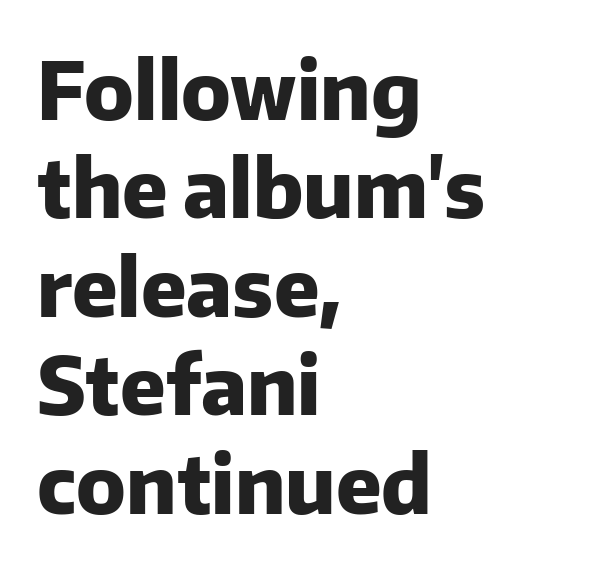
The lines are quadded left. Is this a sans? Yes — the strokes have no serifs. The horizontal fit of the characters is conventional and even. This is the regular roman posture of the typeface. Here the designer chose a conventional face with non-uniform glyph widths.
